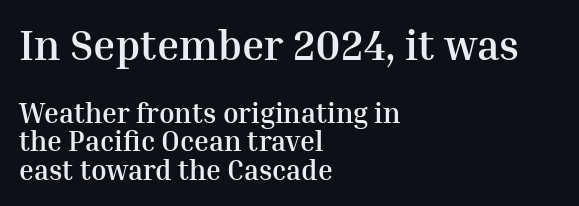
{"serif": "yes", "italic": "no", "bold": "yes", "weight": "semibold", "width": "normal", "stroke_contrast": "medium", "x_height": "medium", "monospaced": "no", "underline": "no", "align": "left", "line_spacing": "tight", "line_spacing_ratio": 1.01, "letter_spacing": "normal", "letter_spacing_em": 0.0, "larger_block": "first", "size_ratio": 1.5, "glyph_px": 42}
